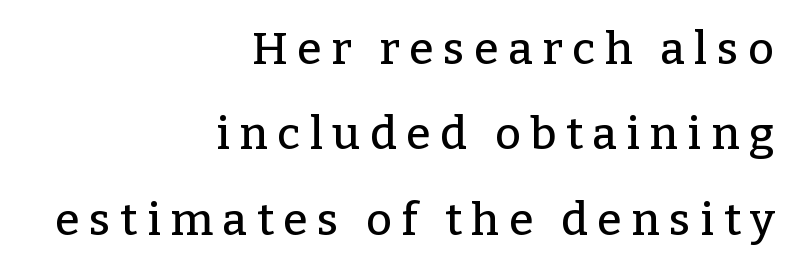
The image shows 45 px serif type, upright; set right-aligned, loose line spacing (1.9x), unusually wide letter spacing (+0.21 em), not underlined; low stroke contrast and a medium x-height.
